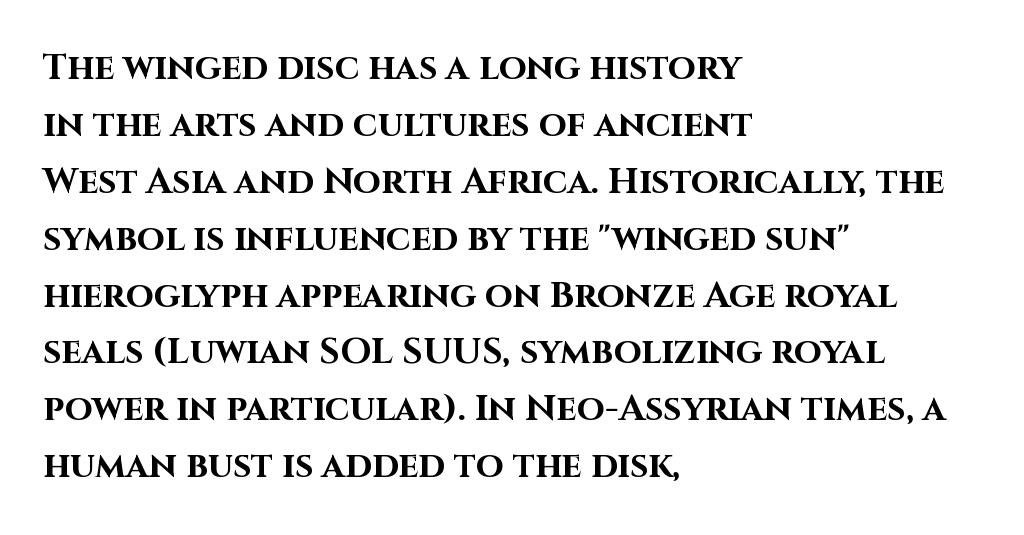
Q: Is the text bold? A: Yes.
Q: Is the text italic (slanted)? A: No, it is upright.
Q: Is the typeface a serif or a sans-serif typeface? A: Sans-serif.
Q: Is the text underlined? A: No.
Q: How is the paragraph aligned? A: Left-aligned.
Q: Is the spacing between letters normal or unusually wide? A: Normal.
Q: Is the spacing between lines tight, normal or loose? A: Normal.
Q: Width (condensed, normal, or wide)? A: Normal.
Q: Stroke contrast? A: High.
Q: x-height? A: Large.
Q: Monospaced? A: No.
